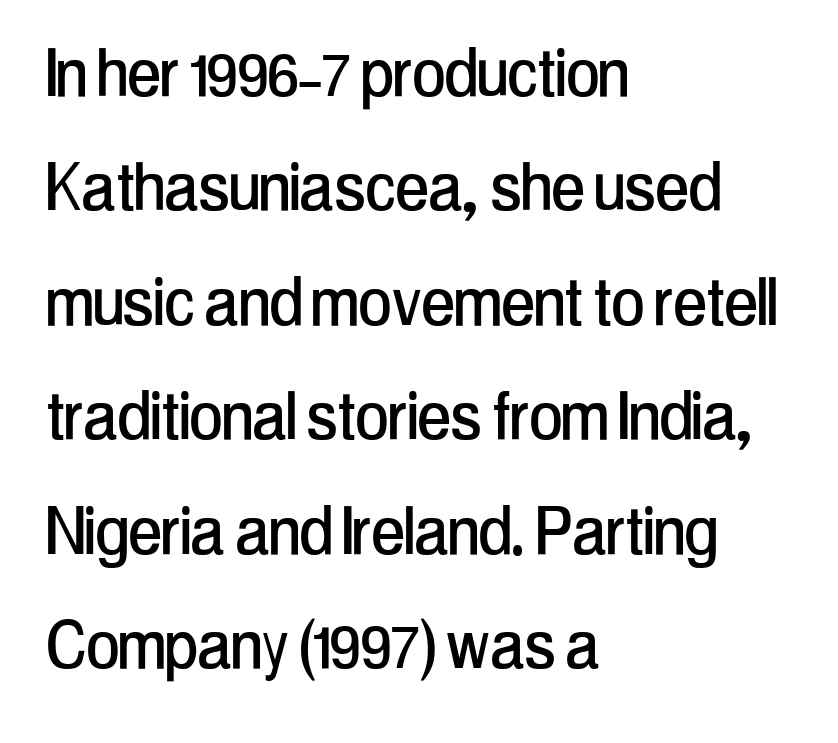
{"serif": "no", "italic": "no", "width": "condensed", "stroke_contrast": "low", "x_height": "medium", "monospaced": "no", "underline": "no", "align": "left", "line_spacing": "normal", "line_spacing_ratio": 1.43, "letter_spacing": "normal", "letter_spacing_em": 0.0, "glyph_px": 80}
